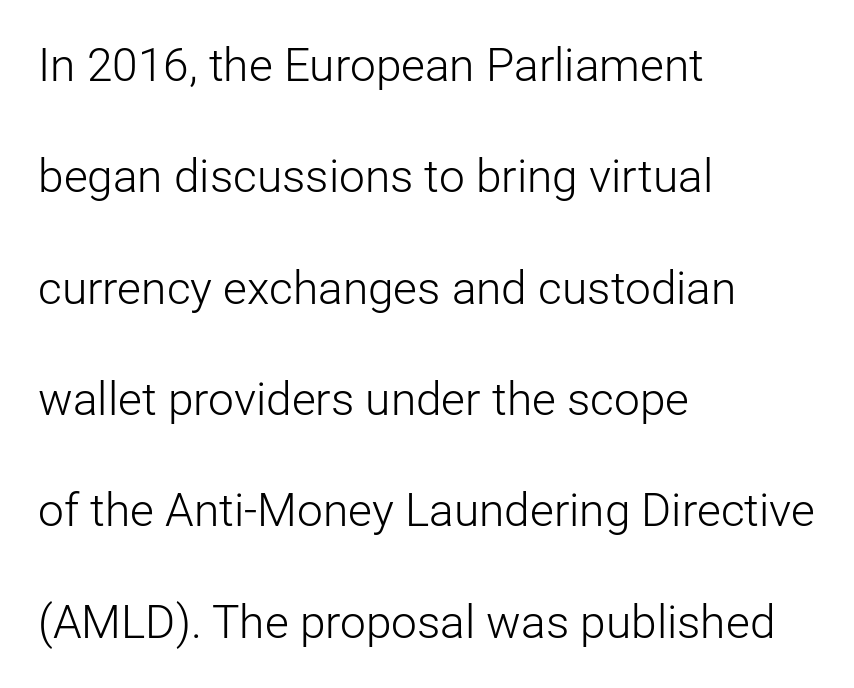
{"serif": "no", "italic": "no", "bold": "no", "weight": "light", "width": "normal", "stroke_contrast": "low", "x_height": "medium", "monospaced": "no", "underline": "no", "align": "left", "line_spacing": "loose", "line_spacing_ratio": 2.42, "letter_spacing": "normal", "letter_spacing_em": 0.0, "glyph_px": 46}
